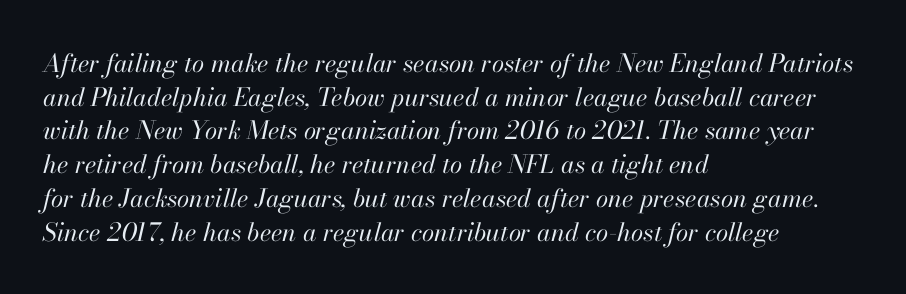
The image shows 25 px text type, italic (leaning right); set left-aligned, normal line spacing (1.35x), normal letter spacing, not underlined.
